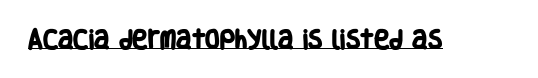
Q: Is the text bold? A: Yes.
Q: Is the text underlined? A: Yes.
Q: Is the spacing between letters normal or unusually wide? A: Normal.
